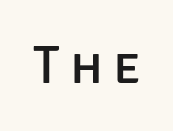
{"serif": "no", "italic": "no", "width": "normal", "stroke_contrast": "low", "x_height": "large", "monospaced": "no", "underline": "no", "glyph_px": 54}
